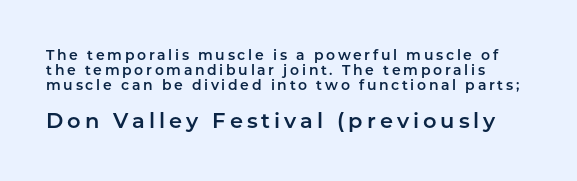
The image shows 21 px text type, upright; set tight line spacing (1.06x), not underlined; the second (bottom) block is 1.5x larger.
